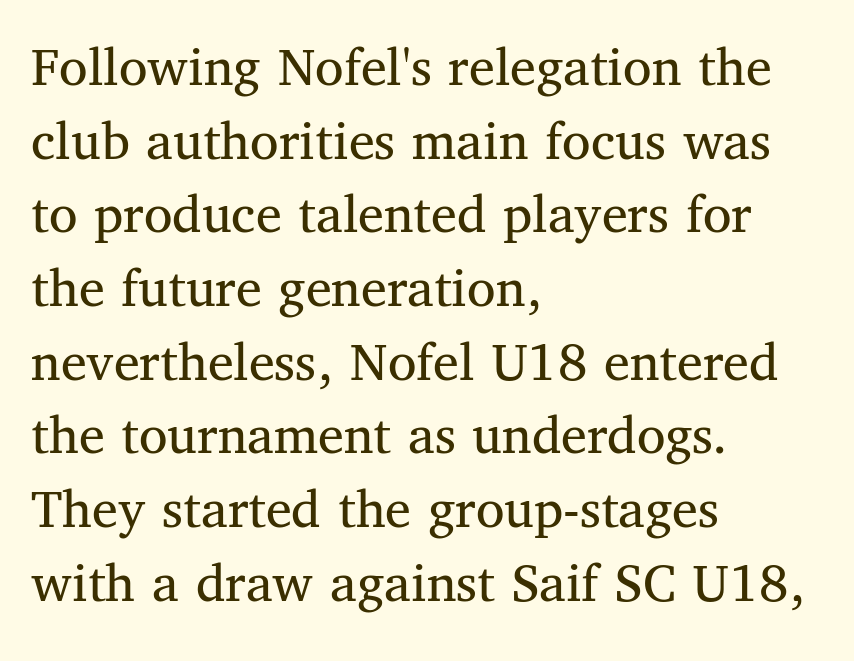
{"serif": "yes", "italic": "no", "bold": "no", "weight": "regular", "width": "normal", "stroke_contrast": "medium", "x_height": "medium", "monospaced": "no", "underline": "no", "align": "left", "line_spacing": "normal", "line_spacing_ratio": 1.27, "letter_spacing": "normal", "letter_spacing_em": 0.0, "glyph_px": 58}
